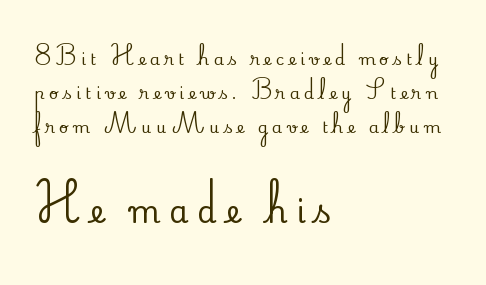
Q: Is the text italic (slanted)? A: No, it is upright.
Q: Is the typeface a serif or a sans-serif typeface? A: Serif.
Q: Is the text underlined? A: No.
Q: How is the paragraph aligned? A: Left-aligned.
Q: Is the spacing between letters normal or unusually wide? A: Unusually wide.
Q: Is the spacing between lines tight, normal or loose? A: Loose.
Q: Which block of text is set in a larger size, the first (top) or the second (bottom)? A: The second (bottom) one.
Q: Width (condensed, normal, or wide)? A: Normal.
Q: Stroke contrast? A: Low.
Q: x-height? A: Small.
Q: Monospaced? A: No.
